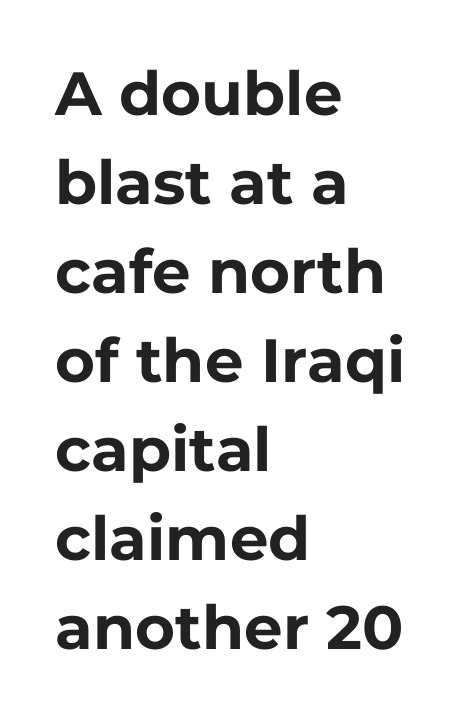
{"serif": "no", "italic": "no", "bold": "yes", "weight": "bold", "width": "normal", "stroke_contrast": "low", "x_height": "medium", "monospaced": "no", "underline": "no", "align": "left", "line_spacing": "normal", "line_spacing_ratio": 1.46, "letter_spacing": "normal", "letter_spacing_em": 0.0, "glyph_px": 61}
